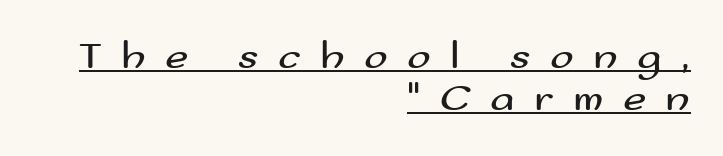
{"serif": "no", "italic": "no", "bold": "no", "weight": "regular", "width": "wide", "stroke_contrast": "medium", "x_height": "small", "monospaced": "no", "underline": "yes", "align": "right", "line_spacing": "tight", "line_spacing_ratio": 1.04, "letter_spacing": "wide", "letter_spacing_em": 0.48, "glyph_px": 40}
